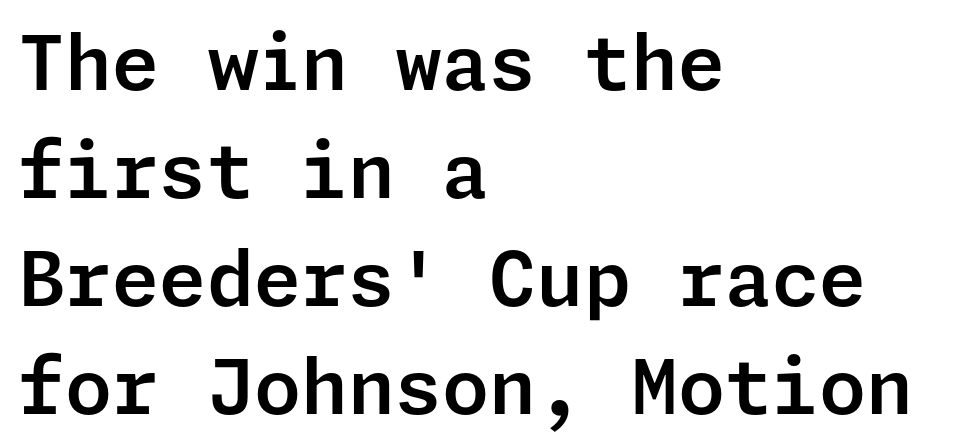
Q: Is the text italic (slanted)? A: No, it is upright.
Q: Is the typeface a serif or a sans-serif typeface? A: Sans-serif.
Q: Is the text underlined? A: No.
Q: How is the paragraph aligned? A: Left-aligned.
Q: Is the spacing between letters normal or unusually wide? A: Normal.
Q: Is the spacing between lines tight, normal or loose? A: Normal.
Q: Width (condensed, normal, or wide)? A: Normal.
Q: Stroke contrast? A: Low.
Q: x-height? A: Medium.
